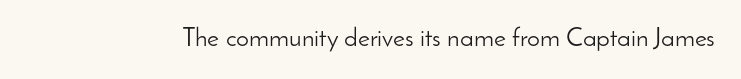
A roman cut, with each character standing at attention. Decoration check: the copy has no underline. The gaps between neighbouring characters are ordinary and unremarkable. Bold? No — there's no thickening of the strokes.
